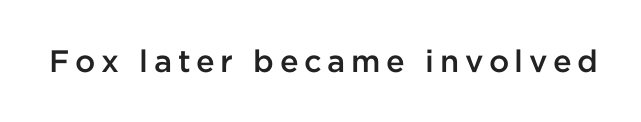
Q: Is the text bold? A: Semi-bold.
Q: Is the text italic (slanted)? A: No, it is upright.
Q: Is the typeface a serif or a sans-serif typeface? A: Sans-serif.
Q: Is the text underlined? A: No.
Q: Width (condensed, normal, or wide)? A: Normal.
Q: Stroke contrast? A: Low.
Q: x-height? A: Medium.
Q: Monospaced? A: No.
